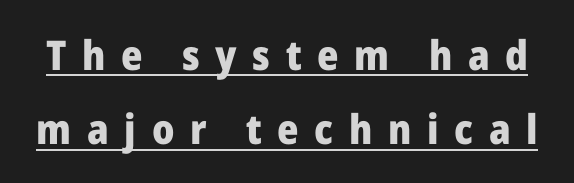
Heavy-handed strokes throughout: this text is bold. These lines are rendered in a variable-pitch font. Does a line run under the words? Yes, clearly. The rendering inserts visible extra space after every character.
